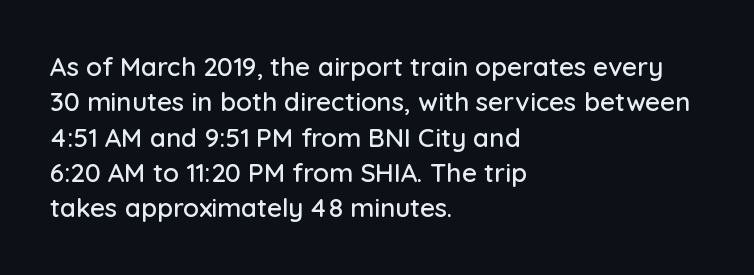
{"italic": "no", "underline": "no", "align": "left", "line_spacing": "normal", "line_spacing_ratio": 1.36, "letter_spacing": "normal", "letter_spacing_em": 0.0, "glyph_px": 26}
